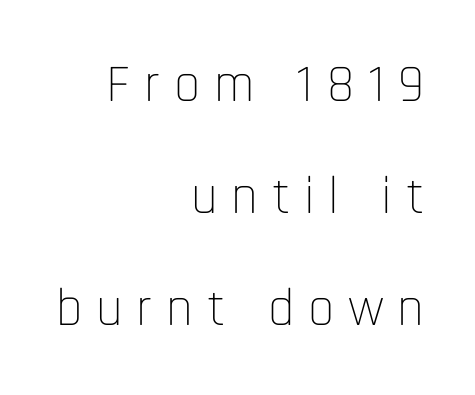
The image shows 53 px thin, condensed sans-serif type, upright; set right-aligned, loose line spacing (2.11x), unusually wide letter spacing (+0.26 em), not underlined; low stroke contrast and a large x-height.
